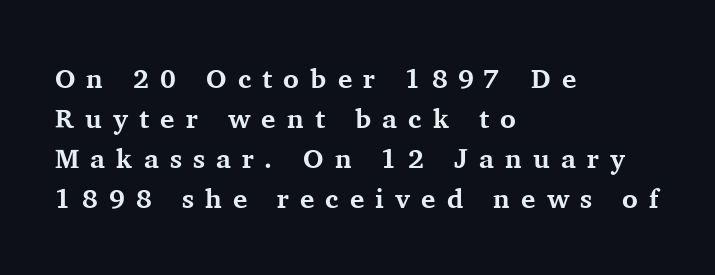
The image shows 27 px bold type, upright; set left-aligned, normal line spacing (1.48x), unusually wide letter spacing (+0.41 em), not underlined.
